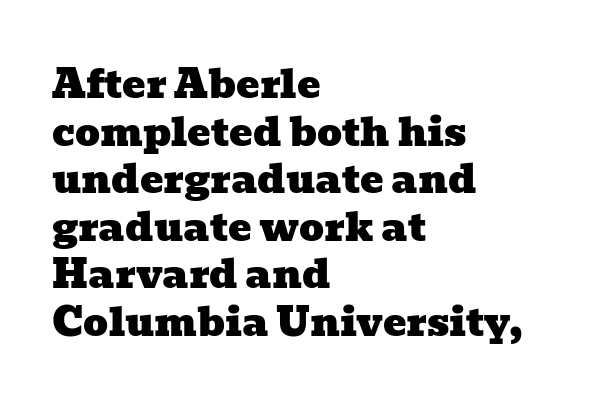
Q: Is the typeface a serif or a sans-serif typeface? A: Serif.
Q: Is the text underlined? A: No.
Q: How is the paragraph aligned? A: Left-aligned.
Q: Is the spacing between letters normal or unusually wide? A: Normal.
Q: Width (condensed, normal, or wide)? A: Wide.
Q: Stroke contrast? A: Low.
Q: x-height? A: Medium.
Q: Monospaced? A: No.
